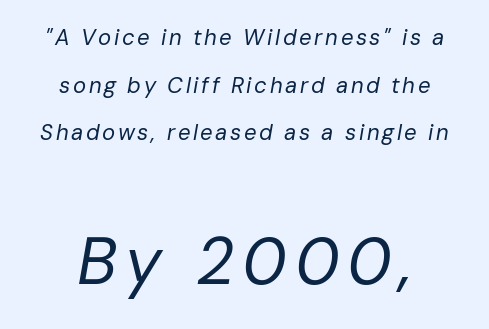
The image shows 66 px regular-weight type, italic (leaning right); set centered, loose line spacing (2.16x), not underlined; the second (bottom) block is 3.0x larger; low stroke contrast and a medium x-height.
